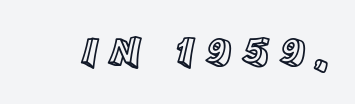
The image shows 43 px text type; set unusually wide letter spacing (+0.25 em), not underlined; a large x-height.
